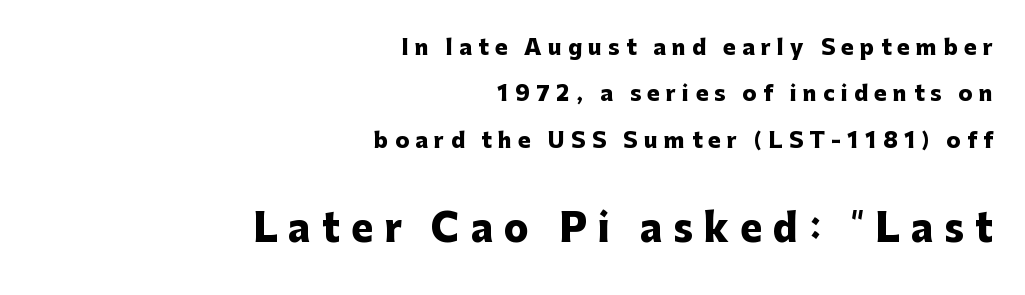
The image shows 37 px heavy sans-serif type, upright; set right-aligned, loose line spacing (2.21x), unusually wide letter spacing (+0.3 em), not underlined; the second (bottom) block is 1.76x larger; low stroke contrast and a medium x-height.
